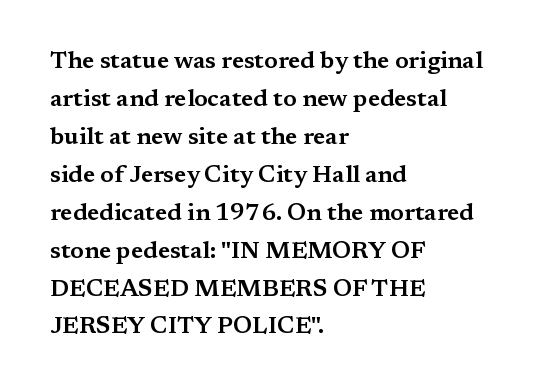
The image shows 24 px text type, upright; set left-aligned, normal line spacing (1.58x), normal letter spacing, not underlined.
